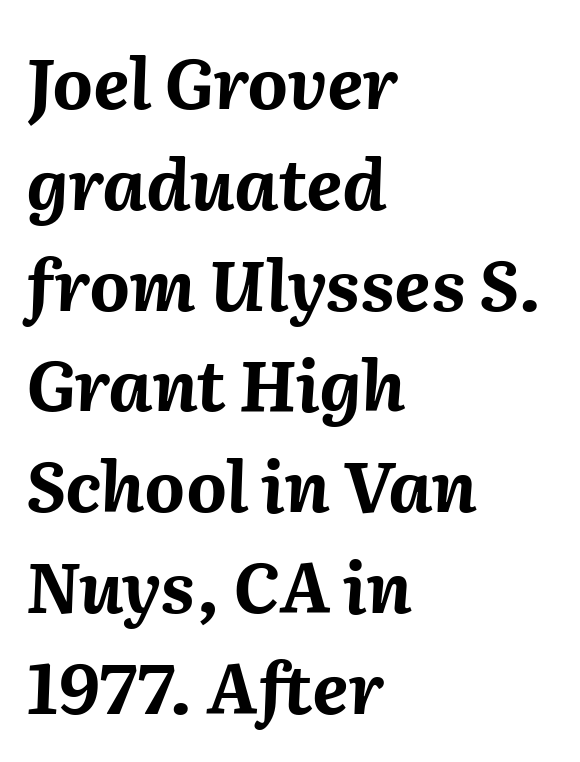
The image shows 70 px bold type, italic (leaning right); set left-aligned, normal line spacing (1.44x), normal letter spacing, not underlined; medium stroke contrast and a medium x-height.
